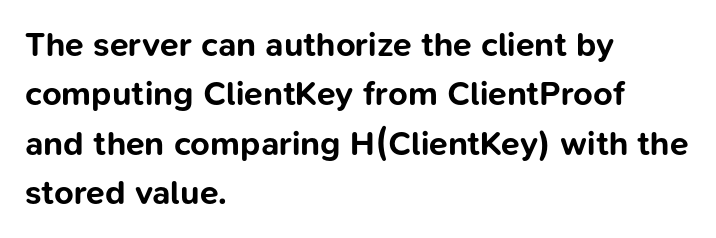
Caption: standard tracking, unaltered. Compared with a centered layout, this one pins lines to the left instead. Type style note: lacks serifs. No word sits above an underline. The rendering uses a bold face; every stroke is thick and dark. Looks like regular typesetting: each glyph gets only the width it needs.
